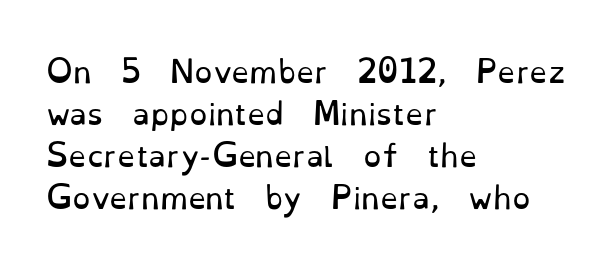
{"italic": "no", "bold": "no", "weight": "regular", "width": "normal", "stroke_contrast": "low", "x_height": "small", "monospaced": "no", "underline": "no", "align": "left", "line_spacing": "normal", "line_spacing_ratio": 1.45, "letter_spacing": "normal", "letter_spacing_em": 0.0, "glyph_px": 29}
